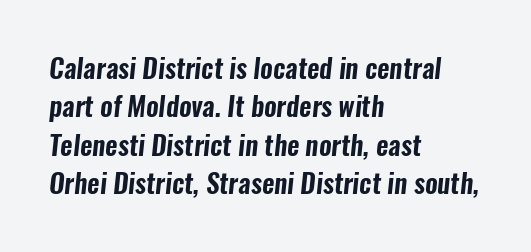
The image shows 27 px text type; set left-aligned, normal line spacing (1.42x), normal letter spacing, not underlined.
